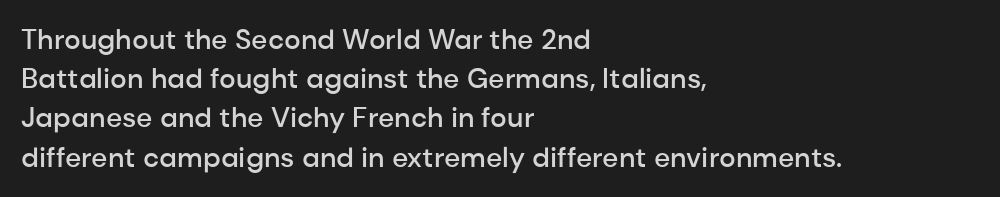
Standard letterfit; no display-style spreading of the glyphs. You could not count columns in this text — the font is proportionally spaced. These lines stack with their left ends in a neat column. Look at the bottom of the vertical strokes: they stop flat, with no serifs. This block has exactly the height ordinary leading produces. The letters stand straight up with perfectly vertical stems.
